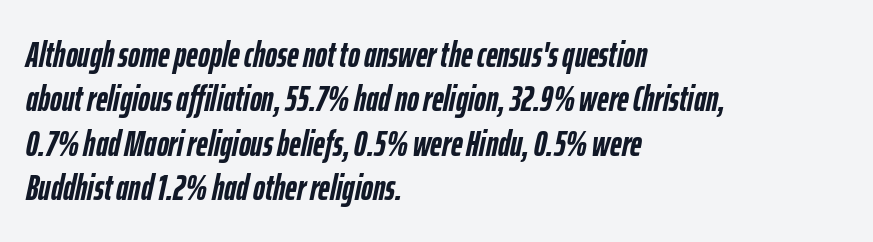
Tracking here is standard; glyphs follow each other at the usual distance. Descenders hang freely into open space. A typesetter would call this proportional, since set widths differ per character. Every row of glyphs begins at an identical x-position on the left.
